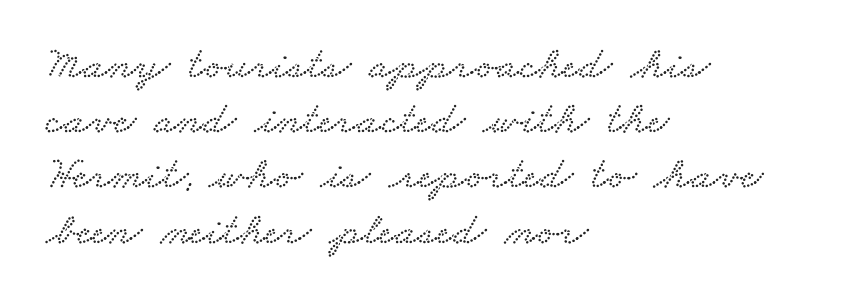
Words appear dense and cohesive because spacing is normal. The compositor pushed each line to the left boundary. Typographically, this falls in the serif category. Decoration check: the copy has no underline. These lines are rendered in a variable-pitch font.
